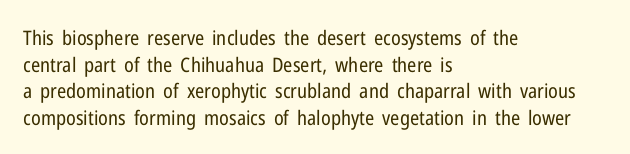
Q: Is the text bold? A: No.
Q: Is the text italic (slanted)? A: No, it is upright.
Q: Is the text underlined? A: No.
Q: How is the paragraph aligned? A: Left-aligned.
Q: Is the spacing between letters normal or unusually wide? A: Normal.
Q: Is the spacing between lines tight, normal or loose? A: Normal.
